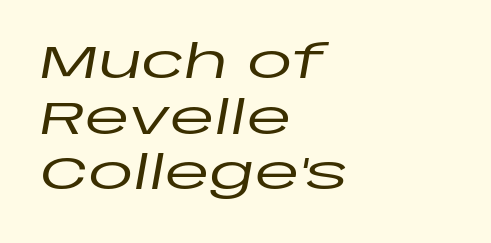
The type is set solid horizontally, with unmodified tracking. Proportional: the letters do not fall into vertical columns. The axis of the letterforms is tilted away from vertical. The space beneath each line is pristine and unruled. Where is the straight margin? On the left.
